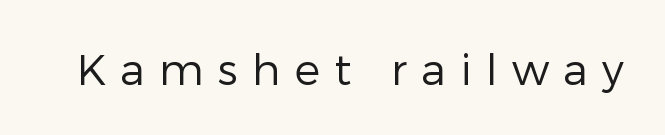
Is the letter spacing exaggerated? Yes — the characters are pushed far apart. This is roman type, the default non-slanted kind. The area under the type is left untouched. This is not heavy type; no bold has been used.
